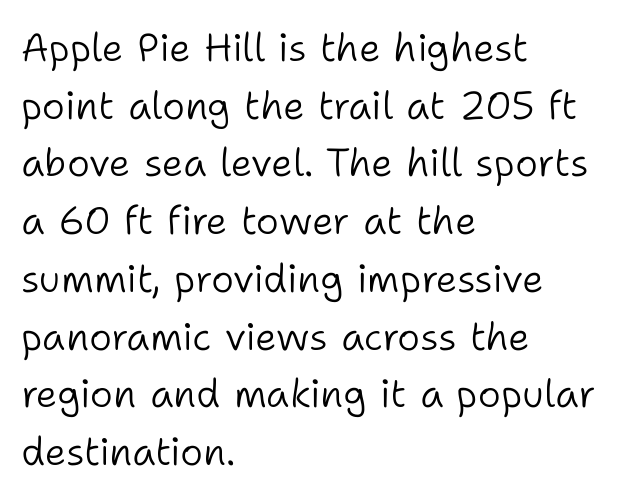
The image shows 39 px light sans-serif type, upright; set left-aligned, normal line spacing (1.48x), normal letter spacing, not underlined; low stroke contrast and a medium x-height.
